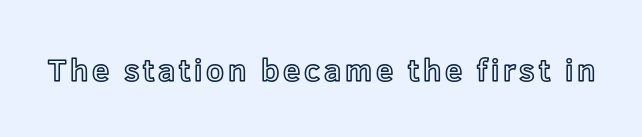
The image shows 31 px text type, upright; set not underlined; a medium x-height.
